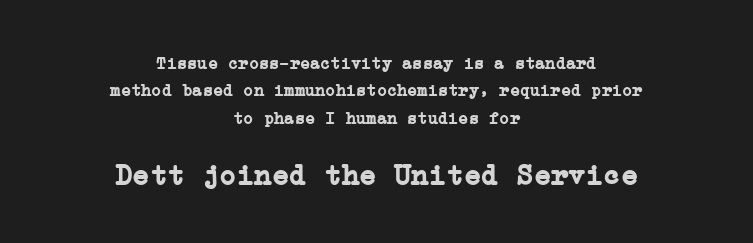
Type style note: has serifs. Teacher's note: observe the equal gaps on both sides — that is centered alignment. Posture: upright roman. Letters rest on an invisible, unmarked baseline. Bigger letters appear in the bottom chunk; the top chunk is reduced. The letters sit at their default tracking, neither squeezed nor spread.
